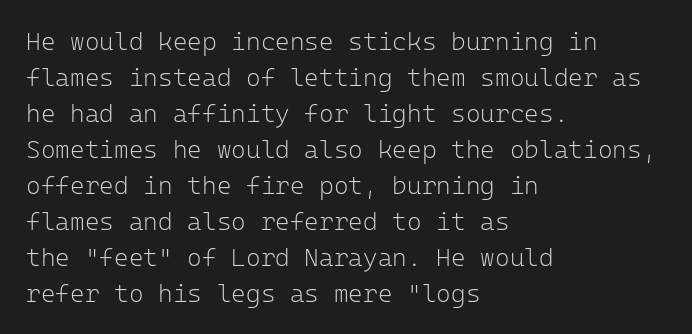
{"italic": "no", "bold": "no", "underline": "no", "align": "left", "line_spacing": "normal", "line_spacing_ratio": 1.44, "letter_spacing": "normal", "letter_spacing_em": 0.0, "glyph_px": 25}
